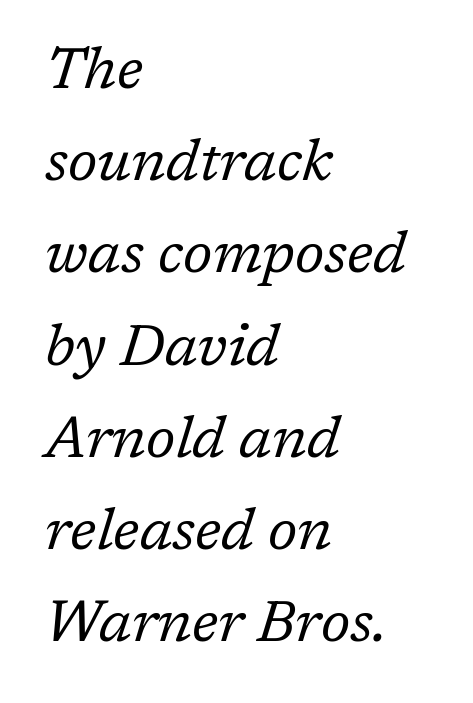
{"serif": "yes", "italic": "yes", "lean": "right", "slant_degrees": 17, "bold": "no", "weight": "regular", "width": "normal", "stroke_contrast": "low", "x_height": "medium", "monospaced": "no", "underline": "no", "align": "left", "line_spacing": "normal", "line_spacing_ratio": 1.59, "letter_spacing": "normal", "letter_spacing_em": 0.0, "glyph_px": 58}
